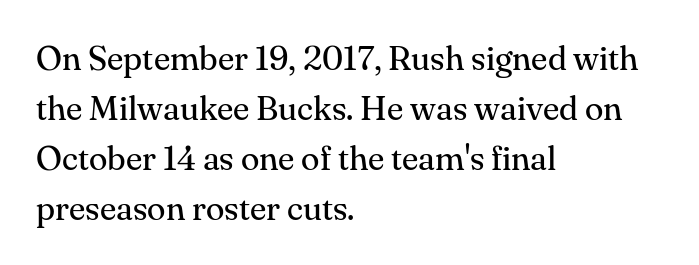
The image shows 34 px regular-weight serif type, upright; set left-aligned, normal line spacing (1.47x), normal letter spacing, not underlined; medium stroke contrast and a small x-height.
